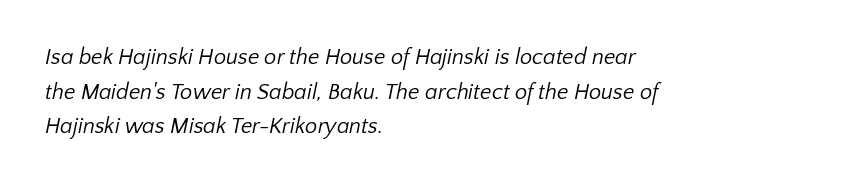
{"bold": "no", "underline": "no", "align": "left", "line_spacing": "normal", "line_spacing_ratio": 1.57, "letter_spacing": "normal", "letter_spacing_em": 0.0, "glyph_px": 22}
